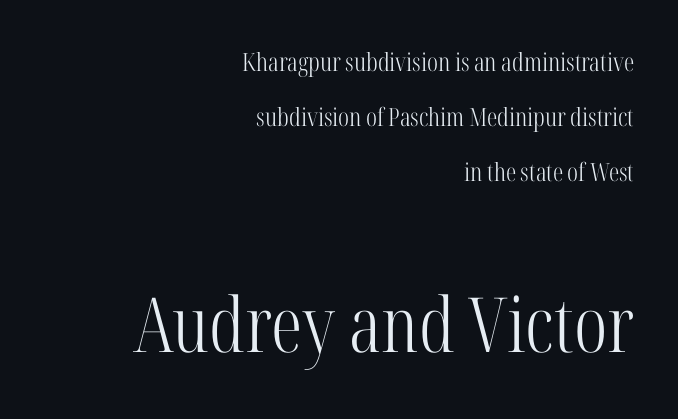
The image shows 76 px light, condensed serif type, upright; set right-aligned, loose line spacing (2.2x), normal letter spacing, not underlined; the second (bottom) block is 3.04x larger; high stroke contrast and a medium x-height.
